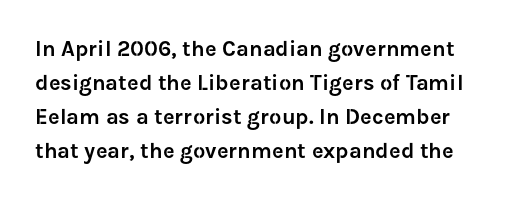
A roman cut, with each character standing at attention. Has an underline been added? It has not. The block of text has a typical density, with ordinary space between rows. How are the letters spaced? Ordinarily, with no added tracking.
